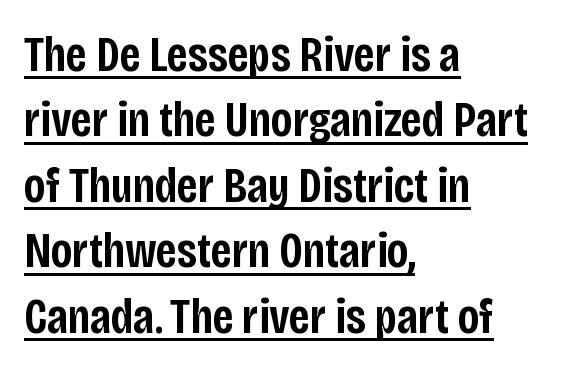
Q: Is the text bold? A: Semi-bold.
Q: Is the text italic (slanted)? A: No, it is upright.
Q: Is the typeface a serif or a sans-serif typeface? A: Sans-serif.
Q: Is the text underlined? A: Yes.
Q: How is the paragraph aligned? A: Left-aligned.
Q: Is the spacing between letters normal or unusually wide? A: Normal.
Q: Is the spacing between lines tight, normal or loose? A: Normal.
Q: Width (condensed, normal, or wide)? A: Condensed.
Q: Stroke contrast? A: Low.
Q: x-height? A: Large.
Q: Monospaced? A: No.
